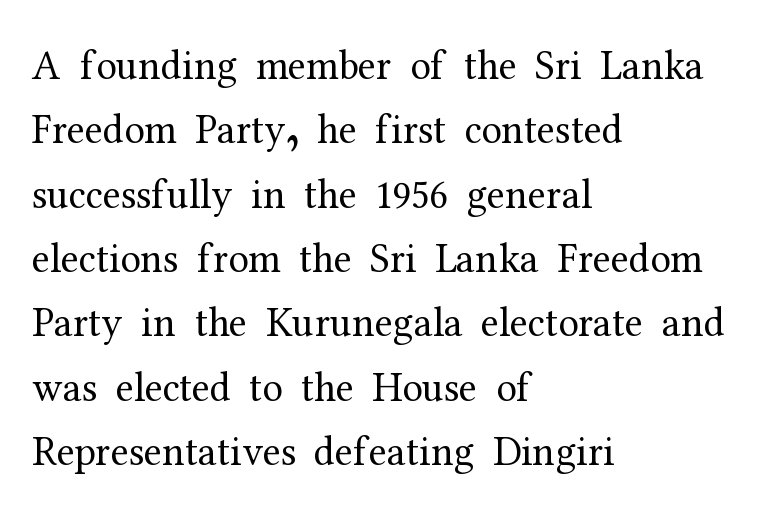
The image shows 41 px regular-weight serif type, upright; set left-aligned, normal line spacing (1.57x), normal letter spacing, not underlined; medium stroke contrast and a medium x-height.
